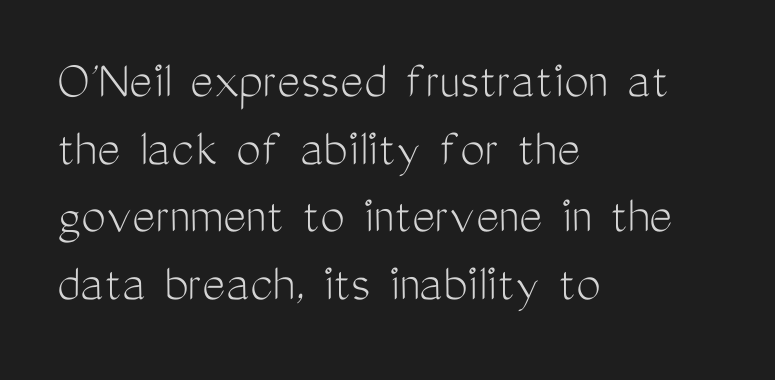
Q: Is the text bold? A: No.
Q: Is the text italic (slanted)? A: No, it is upright.
Q: Is the typeface a serif or a sans-serif typeface? A: Sans-serif.
Q: Is the text underlined? A: No.
Q: How is the paragraph aligned? A: Left-aligned.
Q: Is the spacing between letters normal or unusually wide? A: Normal.
Q: Width (condensed, normal, or wide)? A: Condensed.
Q: Stroke contrast? A: Medium.
Q: x-height? A: Medium.
Q: Monospaced? A: No.
